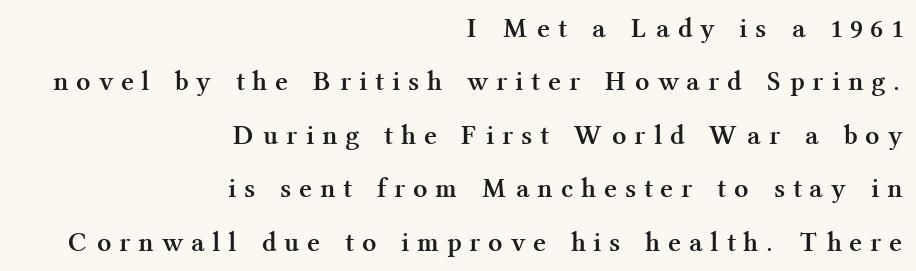
The image shows 28 px semibold serif type, upright; set right-aligned, loose line spacing (1.91x), unusually wide letter spacing (+0.36 em), not underlined; medium stroke contrast and a medium x-height.
